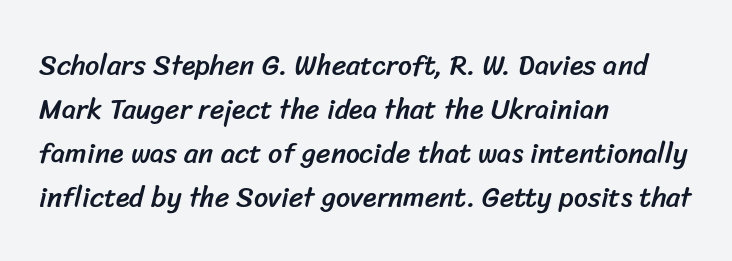
Q: Is the typeface a serif or a sans-serif typeface? A: Sans-serif.
Q: Is the text underlined? A: No.
Q: How is the paragraph aligned? A: Left-aligned.
Q: Is the spacing between letters normal or unusually wide? A: Normal.
Q: Is the spacing between lines tight, normal or loose? A: Normal.
Q: Width (condensed, normal, or wide)? A: Normal.
Q: Stroke contrast? A: Low.
Q: x-height? A: Medium.
Q: Monospaced? A: No.
